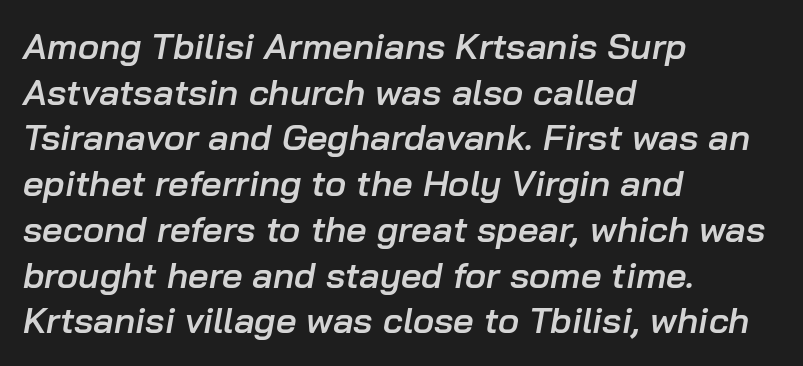
{"italic": "yes", "lean": "right", "slant_degrees": 10, "bold": "semi", "weight": "semibold", "width": "normal", "stroke_contrast": "low", "x_height": "medium", "monospaced": "no", "underline": "no", "align": "left", "line_spacing": "normal", "line_spacing_ratio": 1.27, "letter_spacing": "normal", "letter_spacing_em": 0.0, "glyph_px": 36}
